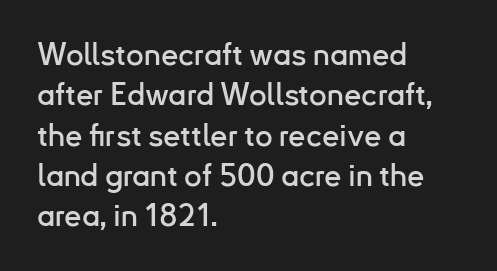
{"serif": "no", "italic": "no", "width": "normal", "stroke_contrast": "low", "x_height": "small", "monospaced": "no", "underline": "no", "align": "left", "line_spacing": "normal", "line_spacing_ratio": 1.3, "letter_spacing": "normal", "letter_spacing_em": 0.0, "glyph_px": 31}
